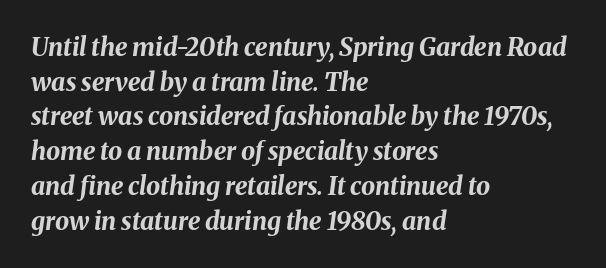
The image shows 25 px bold type, italic (leaning right); set left-aligned, normal line spacing (1.39x), normal letter spacing, not underlined.
